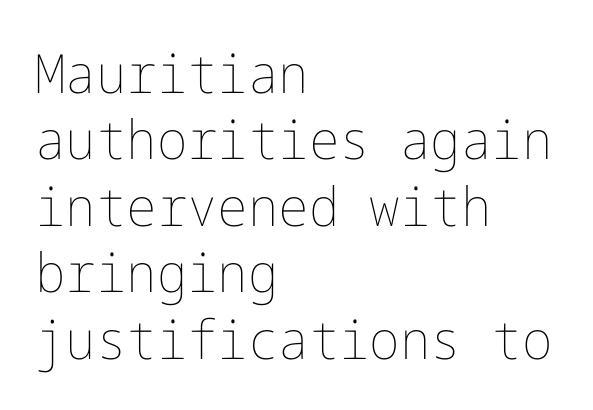
The image shows 54 px thin type, upright; set left-aligned, line spacing 1.23x, normal letter spacing, not underlined; low stroke contrast and a medium x-height.
